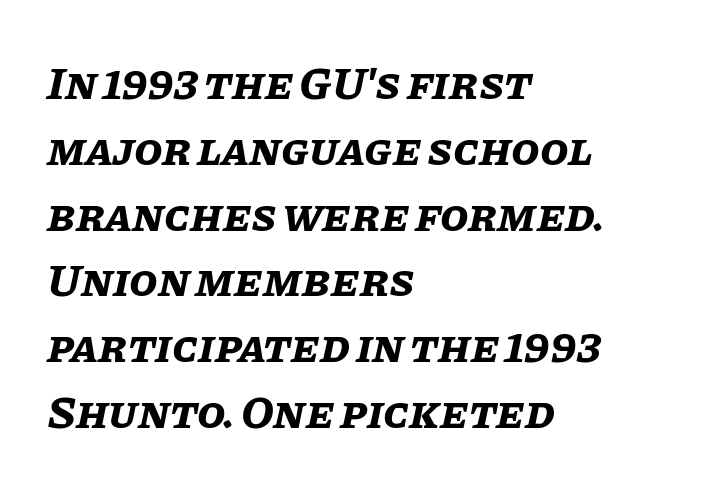
The text block is weighted toward the left margin, trailing off unevenly rightward. Summary of weight: heavy, a full bold. Each letter keeps its own natural width here, so spacing adapts to shape. Standard letterfit; no display-style spreading of the glyphs. This rendering features lettering with no underline.
